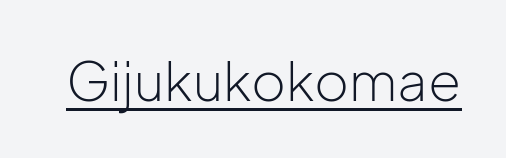
{"serif": "no", "italic": "no", "bold": "no", "weight": "light", "width": "normal", "stroke_contrast": "low", "x_height": "medium", "monospaced": "no", "underline": "yes", "letter_spacing": "normal", "letter_spacing_em": 0.0, "glyph_px": 53}
